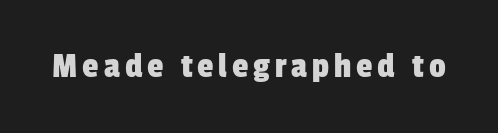
{"serif": "no", "width": "condensed", "stroke_contrast": "low", "x_height": "medium", "monospaced": "no", "underline": "no", "glyph_px": 37}
